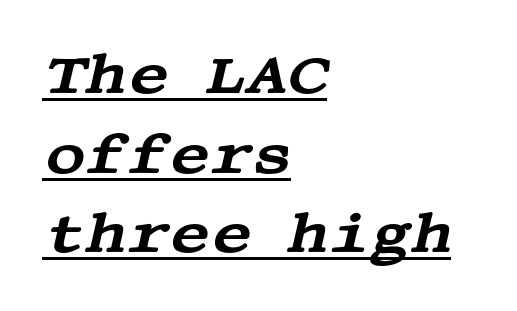
Line spacing here is normal. Inter-character spacing is left at the font's built-in metrics. The passage shown is underscored from start to finish. Italic? Definitely — the glyphs are oblique.
